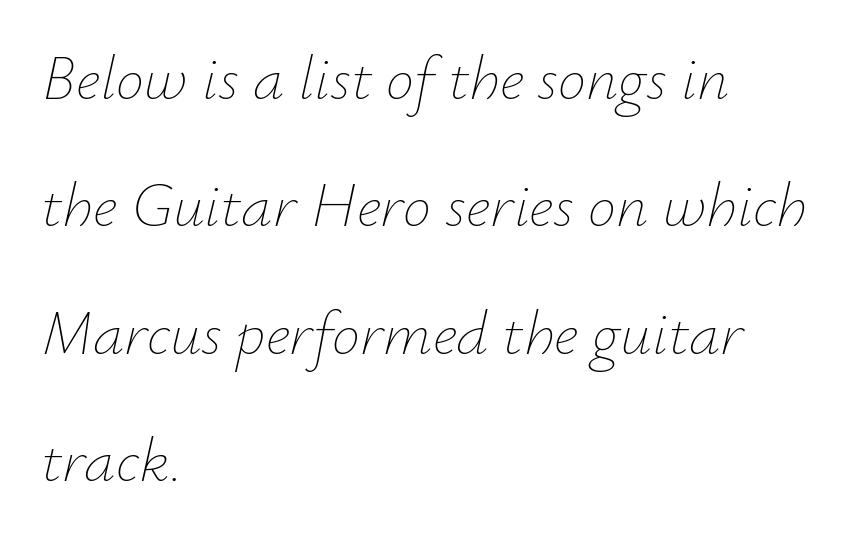
Proportional: the letters do not fall into vertical columns. In terms of leading, this rendering errs on the spacious side. The passage shown is not underscored anywhere. The letterforms sit shoulder to shoulder at normal distance. It's the slanting kind of type.
